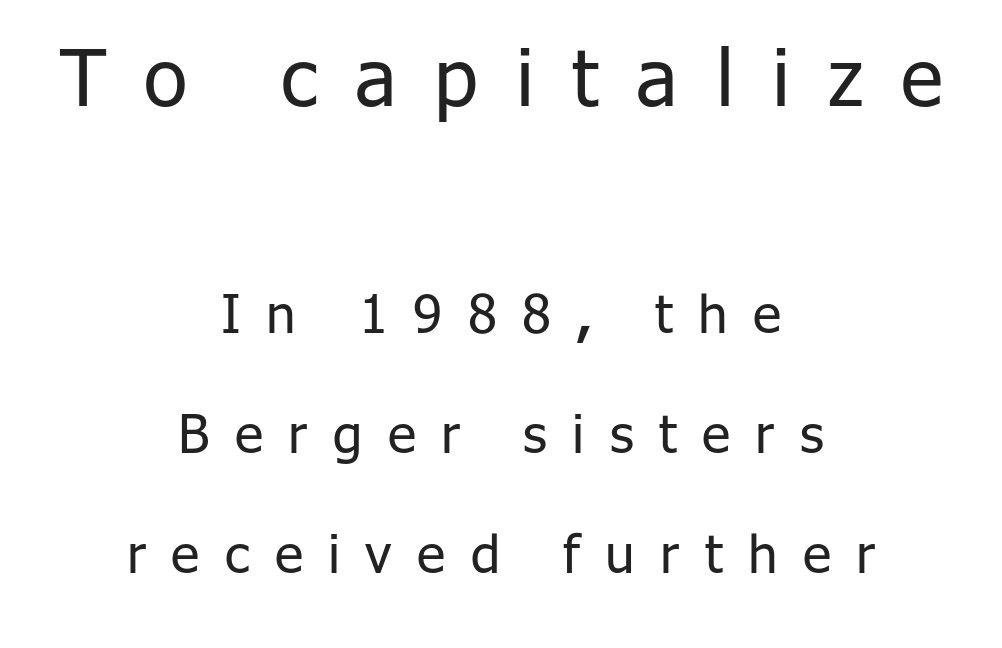
{"serif": "no", "italic": "no", "bold": "no", "weight": "regular", "width": "normal", "stroke_contrast": "low", "x_height": "medium", "monospaced": "no", "underline": "no", "align": "center", "line_spacing": "loose", "line_spacing_ratio": 2.27, "letter_spacing": "wide", "letter_spacing_em": 0.48, "larger_block": "first", "size_ratio": 1.49, "glyph_px": 79}
